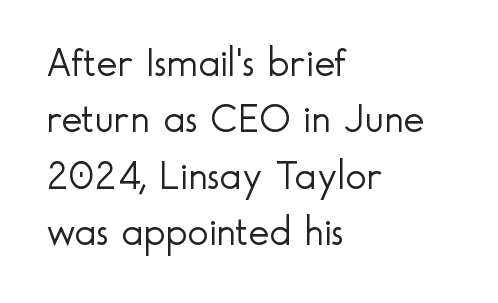
The image shows 40 px light sans-serif type, upright; set left-aligned, normal line spacing (1.41x), normal letter spacing, not underlined; a small x-height.
